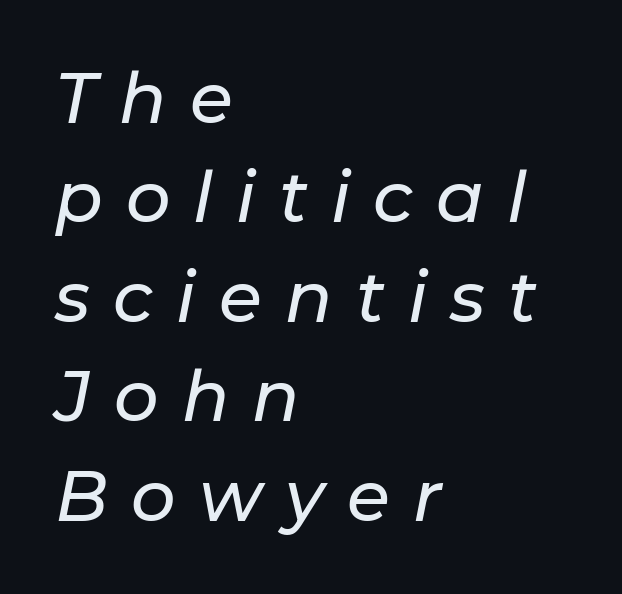
Horizontal bands of white between lines are of average thickness. Letter spacing: wide. The glyphs are unaccompanied by any horizontal stroke below them. These lines are set flush left with a ragged right edge. The letters advance in unequal steps, a hallmark of proportional type. The text carries the slant typical of an italic or oblique font.
